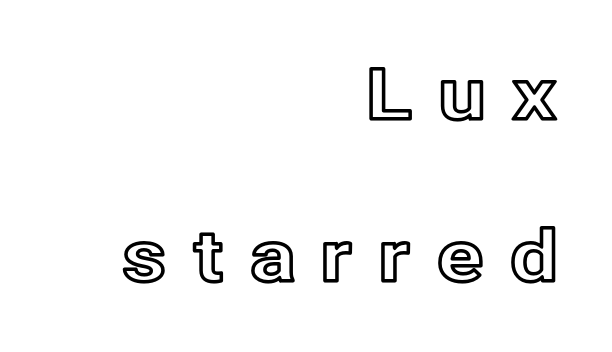
The image shows 71 px text type, upright; set right-aligned, loose line spacing (2.28x), unusually wide letter spacing (+0.33 em), not underlined; a medium x-height.
